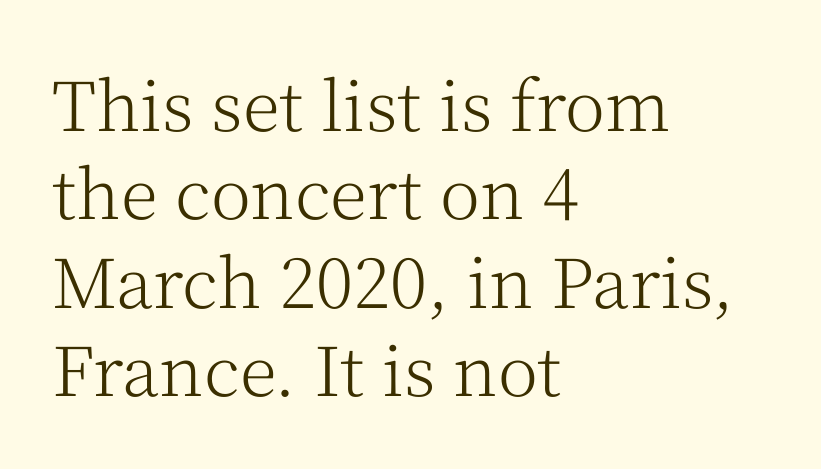
Is there much room between lines? A standard amount, neither cramped nor airy. Does the type have serifs? Yes, each stem ends in a small foot. Honestly, the letter spacing is just normal — you wouldn't notice it. The passage shown is typed in a proportional face where columns would drift.
